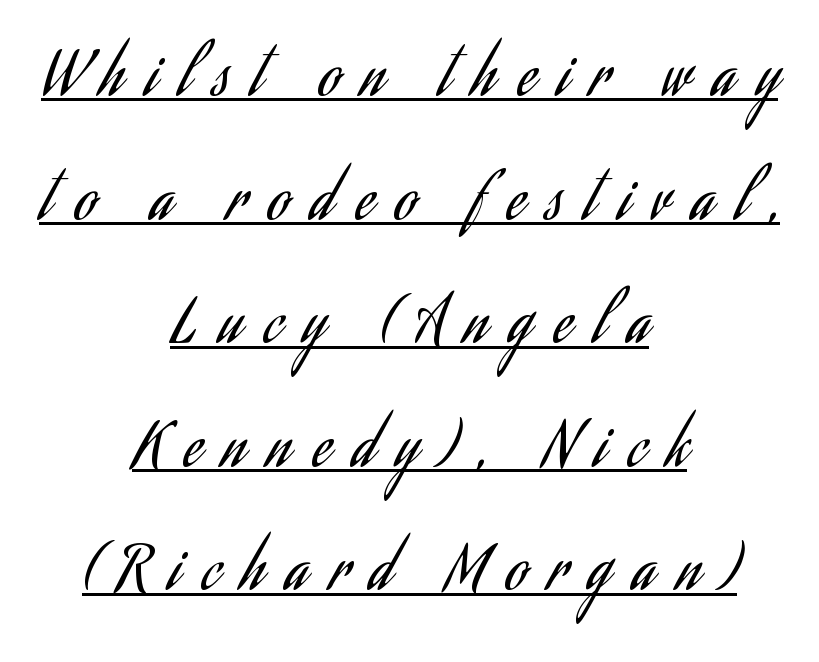
Q: Is the text bold? A: No.
Q: Is the text italic (slanted)? A: Yes.
Q: Is the typeface a serif or a sans-serif typeface? A: Sans-serif.
Q: Is the text underlined? A: Yes.
Q: How is the paragraph aligned? A: Centered.
Q: Is the spacing between letters normal or unusually wide? A: Unusually wide.
Q: Is the spacing between lines tight, normal or loose? A: Loose.
Q: Width (condensed, normal, or wide)? A: Condensed.
Q: Stroke contrast? A: Low.
Q: x-height? A: Small.
Q: Monospaced? A: No.
